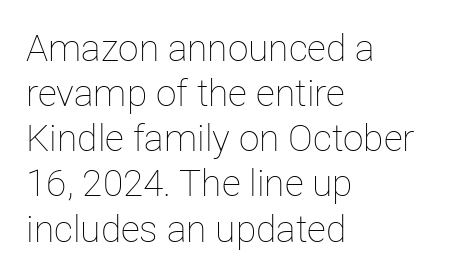
{"italic": "no", "bold": "no", "weight": "thin", "width": "normal", "stroke_contrast": "low", "x_height": "medium", "monospaced": "no", "underline": "no", "align": "left", "line_spacing_ratio": 1.22, "letter_spacing": "normal", "letter_spacing_em": 0.0, "glyph_px": 37}
